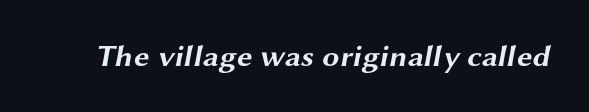
The image shows 31 px bold, wide sans-serif type; set normal letter spacing, not underlined; medium stroke contrast and a medium x-height.
